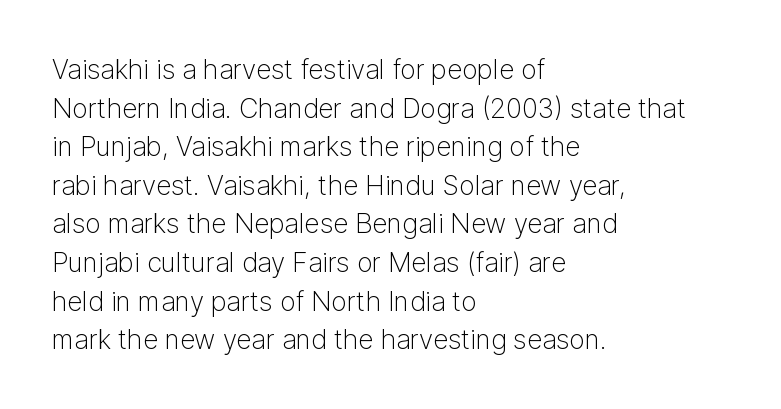
Q: Is the text bold? A: No.
Q: Is the text italic (slanted)? A: No, it is upright.
Q: Is the text underlined? A: No.
Q: How is the paragraph aligned? A: Left-aligned.
Q: Is the spacing between letters normal or unusually wide? A: Normal.
Q: Is the spacing between lines tight, normal or loose? A: Normal.
